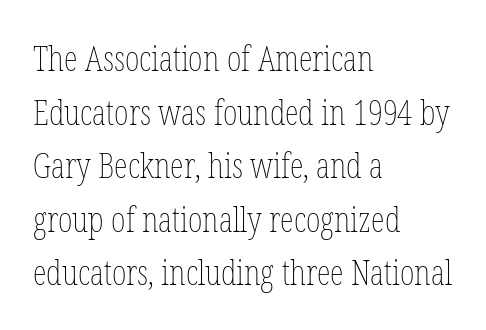
Q: Is the text bold? A: No.
Q: Is the text italic (slanted)? A: No, it is upright.
Q: Is the text underlined? A: No.
Q: How is the paragraph aligned? A: Left-aligned.
Q: Is the spacing between letters normal or unusually wide? A: Normal.
Q: Is the spacing between lines tight, normal or loose? A: Normal.
Q: Width (condensed, normal, or wide)? A: Condensed.
Q: Stroke contrast? A: Low.
Q: x-height? A: Medium.
Q: Monospaced? A: No.
